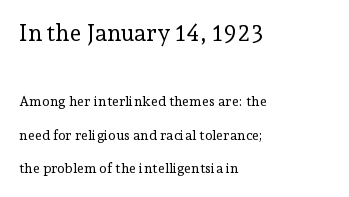
Q: Is the text bold? A: No.
Q: Is the text italic (slanted)? A: No, it is upright.
Q: Is the text underlined? A: No.
Q: How is the paragraph aligned? A: Left-aligned.
Q: Is the spacing between letters normal or unusually wide? A: Normal.
Q: Is the spacing between lines tight, normal or loose? A: Loose.
Q: Which block of text is set in a larger size, the first (top) or the second (bottom)? A: The first (top) one.
